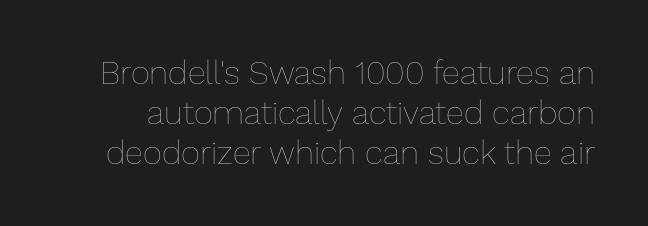
The image shows 33 px thin type, upright; set line spacing 1.21x, normal letter spacing, not underlined; low stroke contrast and a medium x-height.
